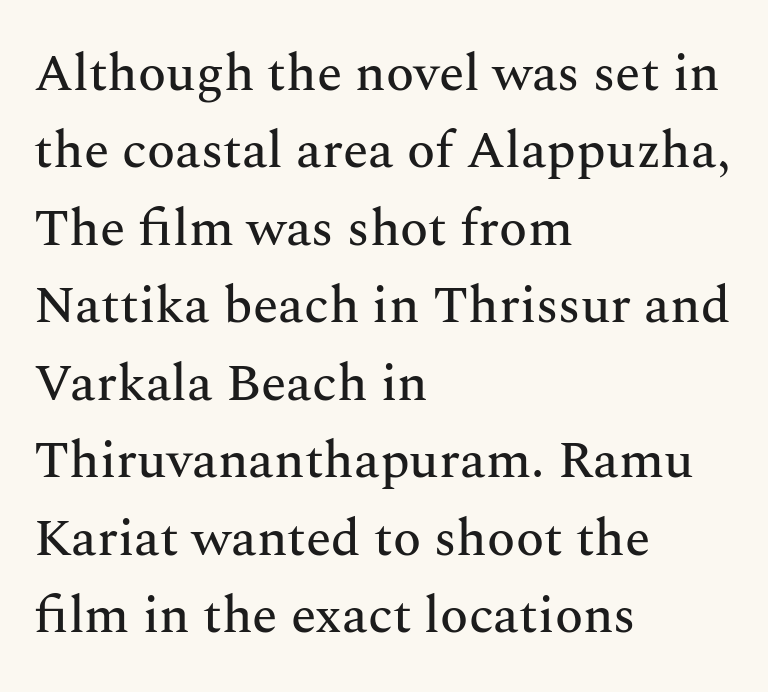
In terms of posture, this sample is upright. Proportional: the letters do not fall into vertical columns. The type is set solid horizontally, with unmodified tracking. The space beneath each line is pristine and unruled. Notice how the passage keeps a crisp vertical edge on the left only. I'd call this a serif setting — the letters wear small feet.
